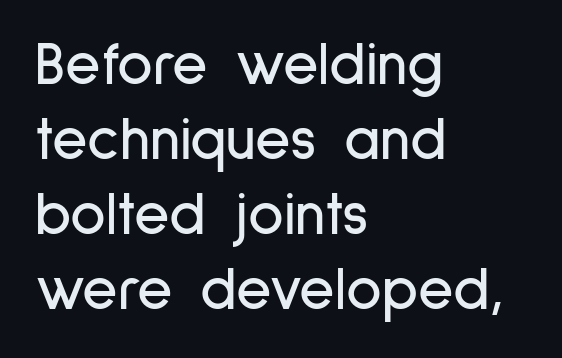
The image shows 61 px condensed sans-serif type, upright; set left-aligned, line spacing 1.23x, normal letter spacing, not underlined; low stroke contrast and a medium x-height.
